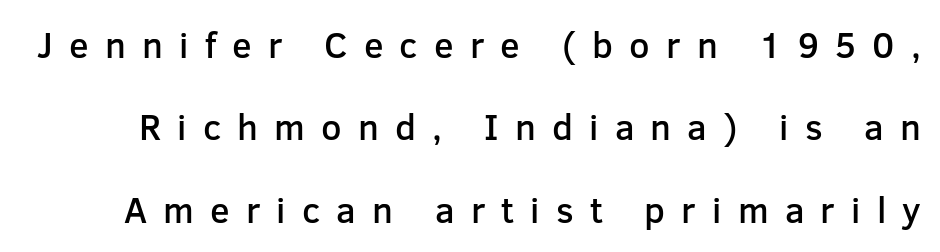
Summary of vertical rhythm: relaxed, with wide interline spacing. These lines are composed in type without serifs. Stems and bowls a touch heavier than normal — semibold. Designer's note — italics off, roman on. Spacing between characters has been opened up far beyond the box default.
